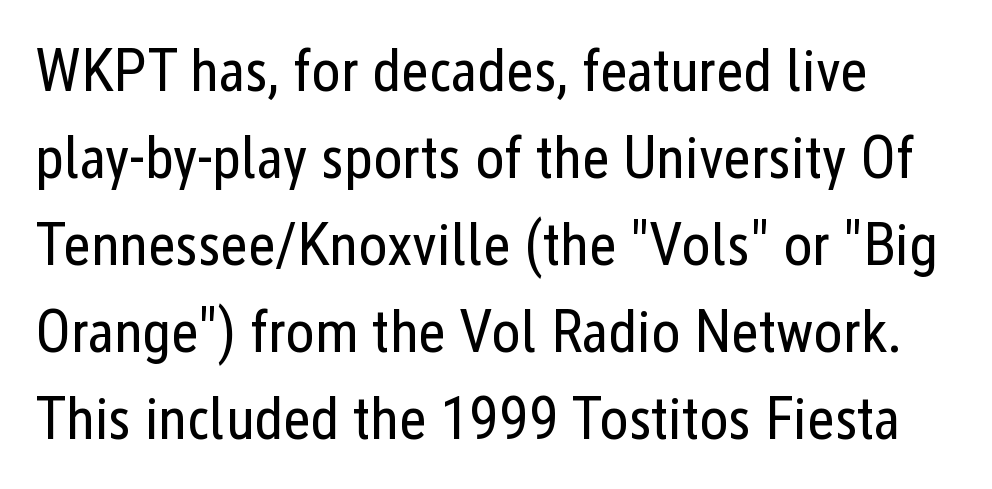
The image shows 60 px regular-weight, condensed sans-serif type, upright; set normal line spacing (1.45x), normal letter spacing, not underlined; low stroke contrast and a medium x-height.
